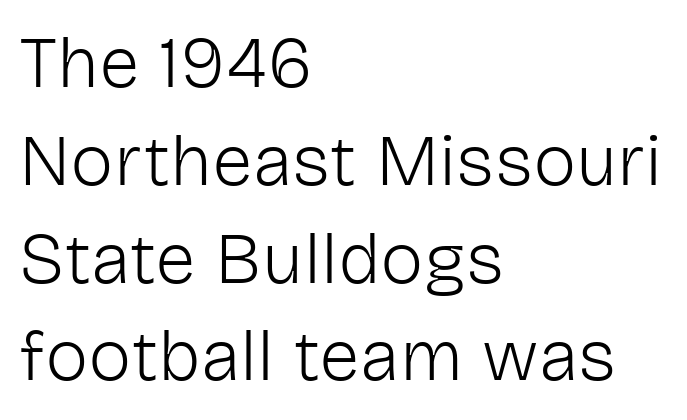
The image shows 73 px light sans-serif type, upright; set left-aligned, normal line spacing (1.34x), normal letter spacing, not underlined; low stroke contrast and a medium x-height.
